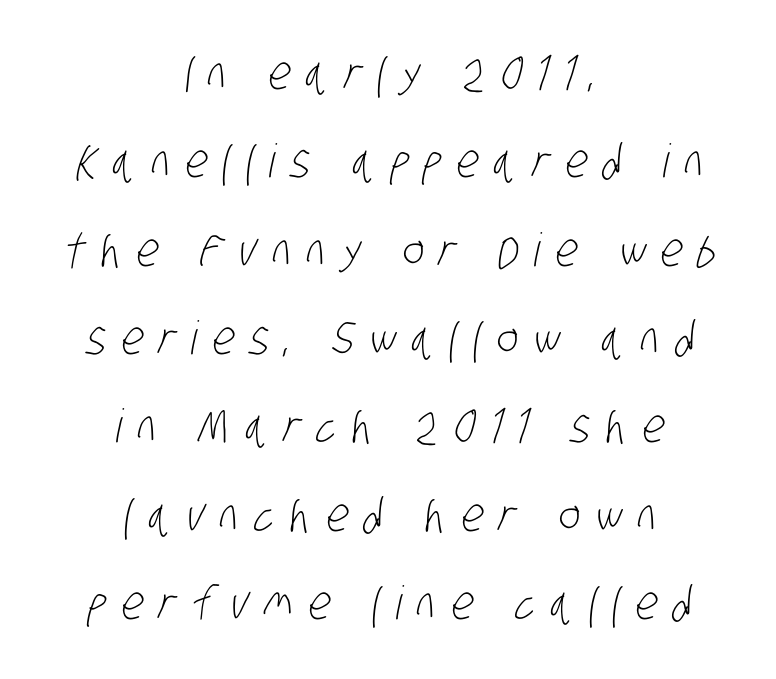
Letters rest on an invisible, unmarked baseline. The font sits on the lighter half of the weight spectrum, regular included. The face used here is proportionally spaced, like ordinary book or web type. Regarding serifs, this sample does without them.
